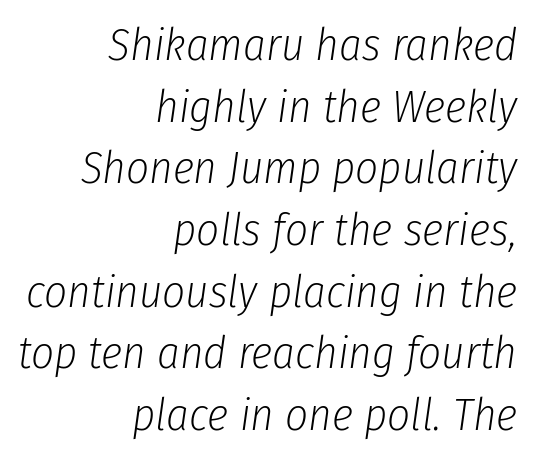
Each stroke keeps to a modest, everyday thickness or less. You could call the tracking neutral — neither tight nor loose. Leading: standard. This rendering uses right alignment, leaving the left contour irregular. This sample uses an oblique cut, with every glyph tilted off the vertical.
